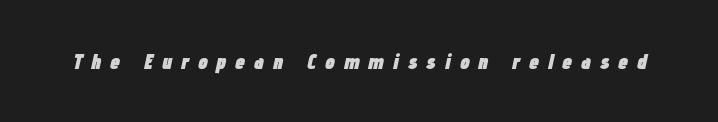
Q: Is the text bold? A: Yes.
Q: Is the text italic (slanted)? A: Yes, it leans right by about 12 degrees.
Q: Is the text underlined? A: No.
Q: Is the spacing between letters normal or unusually wide? A: Unusually wide.
